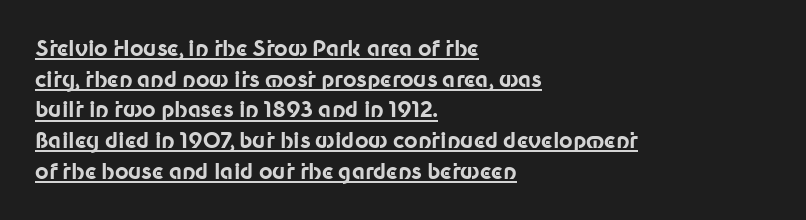
Heft: maximum for text — a bold. Line beginnings align vertically; line endings do not. The string is rendered with underlining switched on. Horizontal bands of white between lines are of average thickness. Posture: upright roman.
